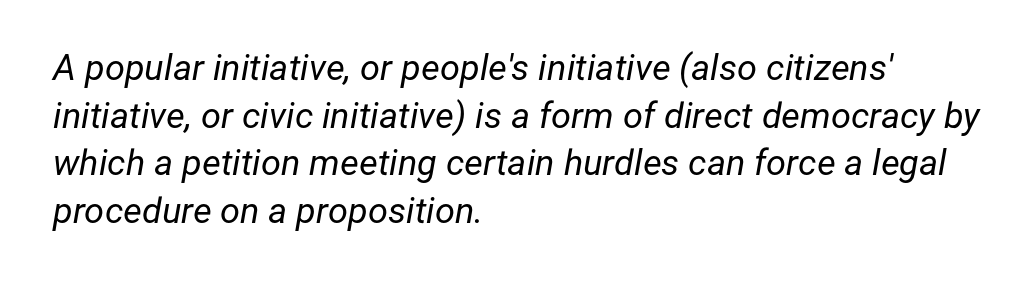
Q: Is the text bold? A: No.
Q: Is the text italic (slanted)? A: Yes, it leans right by about 12 degrees.
Q: Is the text underlined? A: No.
Q: How is the paragraph aligned? A: Left-aligned.
Q: Is the spacing between letters normal or unusually wide? A: Normal.
Q: Is the spacing between lines tight, normal or loose? A: Normal.
Q: Width (condensed, normal, or wide)? A: Normal.
Q: Stroke contrast? A: Low.
Q: x-height? A: Medium.
Q: Monospaced? A: No.
